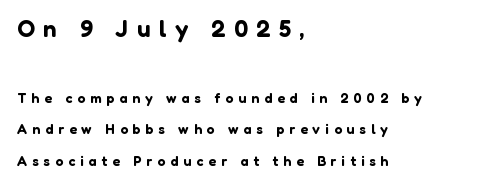
Reading down the column, the eye jumps a long way to each next line. The upper block of text is set noticeably larger than the block beneath it. Words appear elongated and porous because spacing is wide. Ordinary non-slanted type is in use. Reading down the block, your eye returns to a fixed left position each line.
